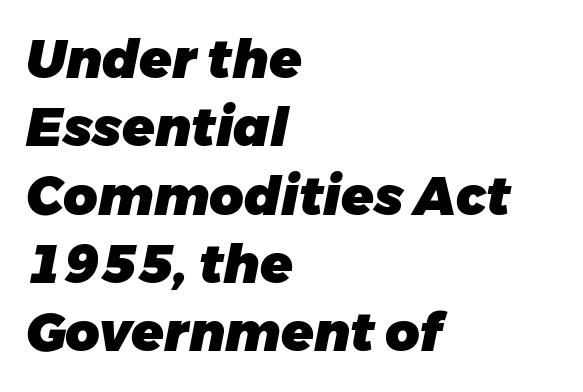
Q: Is the text bold? A: Yes.
Q: Is the text italic (slanted)? A: Yes, it leans right by about 11 degrees.
Q: Is the text underlined? A: No.
Q: How is the paragraph aligned? A: Left-aligned.
Q: Is the spacing between letters normal or unusually wide? A: Normal.
Q: Is the spacing between lines tight, normal or loose? A: Normal.
Q: Width (condensed, normal, or wide)? A: Normal.
Q: Stroke contrast? A: Low.
Q: x-height? A: Medium.
Q: Monospaced? A: No.
